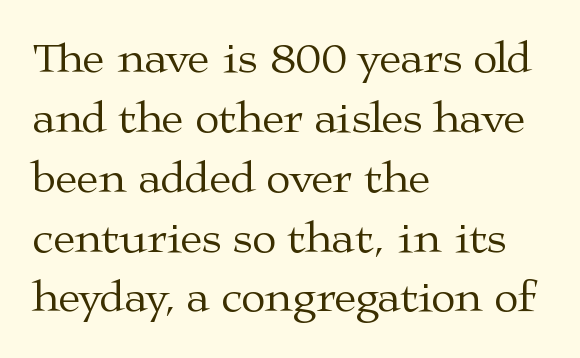
Little horizontal feet cap the strokes, marking this as serif type. The vertical gap from one line to the next is medium. Honestly, the letter spacing is just normal — you wouldn't notice it. Stems and bowls with no extra thickness — not bold.
